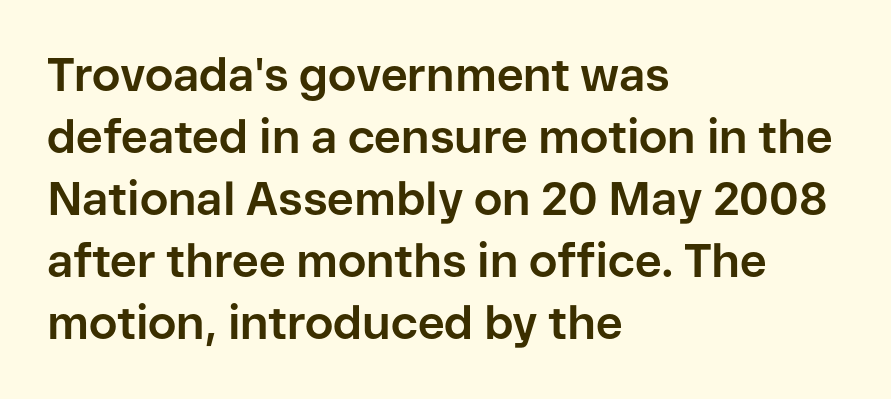
Q: Is the text bold? A: Yes.
Q: Is the text italic (slanted)? A: No, it is upright.
Q: Is the typeface a serif or a sans-serif typeface? A: Sans-serif.
Q: Is the text underlined? A: No.
Q: How is the paragraph aligned? A: Left-aligned.
Q: Is the spacing between letters normal or unusually wide? A: Normal.
Q: Is the spacing between lines tight, normal or loose? A: Normal.
Q: Width (condensed, normal, or wide)? A: Normal.
Q: Stroke contrast? A: Low.
Q: x-height? A: Medium.
Q: Monospaced? A: No.
